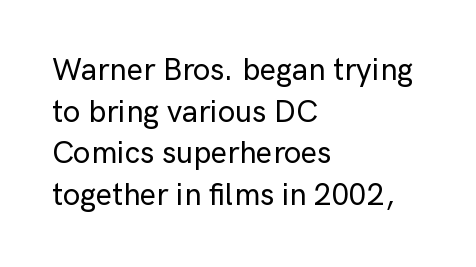
The lines are quadded left. In terms of posture, this sample is upright. No feet cap the strokes, marking this as sans-serif type. Each new line begins a customary step beneath the previous one.
